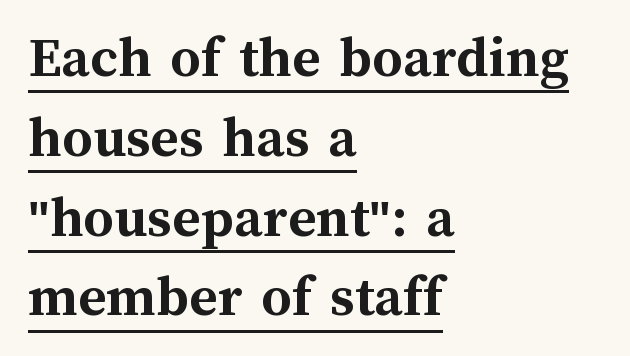
In terms of posture, this sample is upright. Standard letterfit; no display-style spreading of the glyphs. Horizontal alignment here is leftward, the default for most running prose. The designer left line spacing at the default. The rendering uses natural spacing where letterforms have individual widths.
